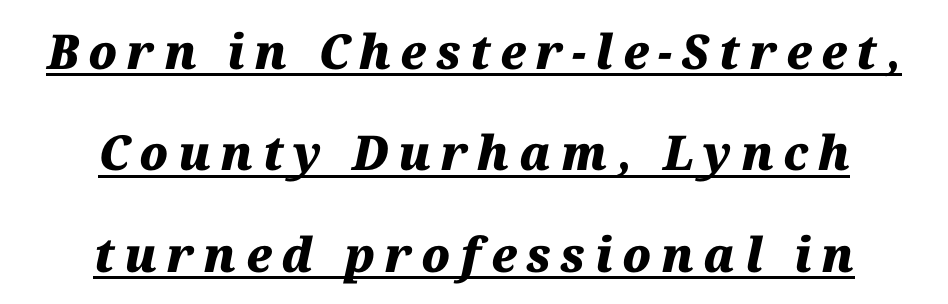
Q: Is the text bold? A: Yes.
Q: Is the text italic (slanted)? A: Yes, it leans right by about 12 degrees.
Q: Is the text underlined? A: Yes.
Q: How is the paragraph aligned? A: Centered.
Q: Is the spacing between letters normal or unusually wide? A: Unusually wide.
Q: Is the spacing between lines tight, normal or loose? A: Loose.
Q: Width (condensed, normal, or wide)? A: Normal.
Q: Stroke contrast? A: Medium.
Q: x-height? A: Medium.
Q: Monospaced? A: No.
